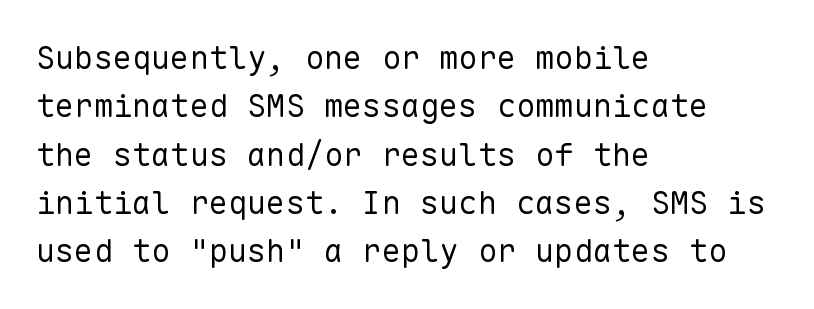
{"serif": "no", "italic": "no", "bold": "no", "weight": "regular", "width": "normal", "stroke_contrast": "low", "x_height": "medium", "monospaced": "yes", "underline": "no", "align": "left", "line_spacing": "normal", "line_spacing_ratio": 1.51, "letter_spacing": "normal", "letter_spacing_em": 0.0, "glyph_px": 32}
